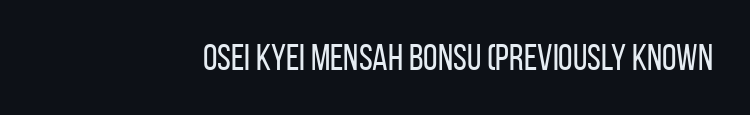
Q: Is the text bold? A: No.
Q: Is the text italic (slanted)? A: No, it is upright.
Q: Is the typeface a serif or a sans-serif typeface? A: Sans-serif.
Q: Is the text underlined? A: No.
Q: Is the spacing between letters normal or unusually wide? A: Normal.
Q: Width (condensed, normal, or wide)? A: Condensed.
Q: Stroke contrast? A: Low.
Q: x-height? A: Large.
Q: Monospaced? A: No.
